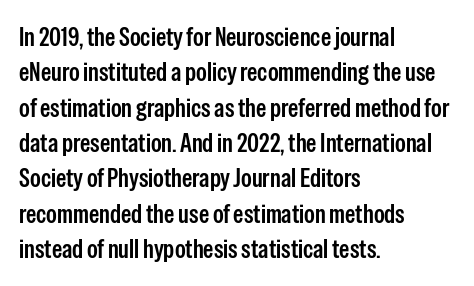
The image shows 26 px text type, upright; set left-aligned, normal line spacing (1.36x), normal letter spacing, not underlined.
